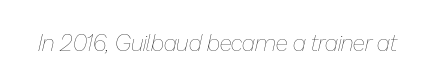
Is this a heavy cut? Hardly; it is regular or lighter. Default kerning and tracking; the words read as compact shapes. Quick note: italic. Clear beneath every line of the passage.
